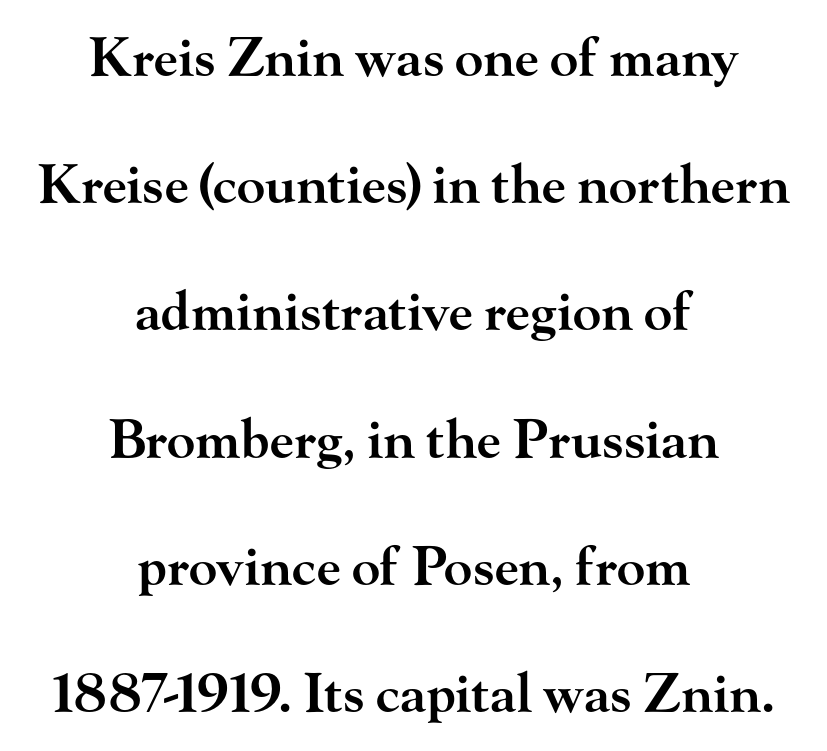
The image shows 53 px semibold, wide serif type, upright; set centered, loose line spacing (2.4x), normal letter spacing, not underlined; high stroke contrast and a small x-height.
